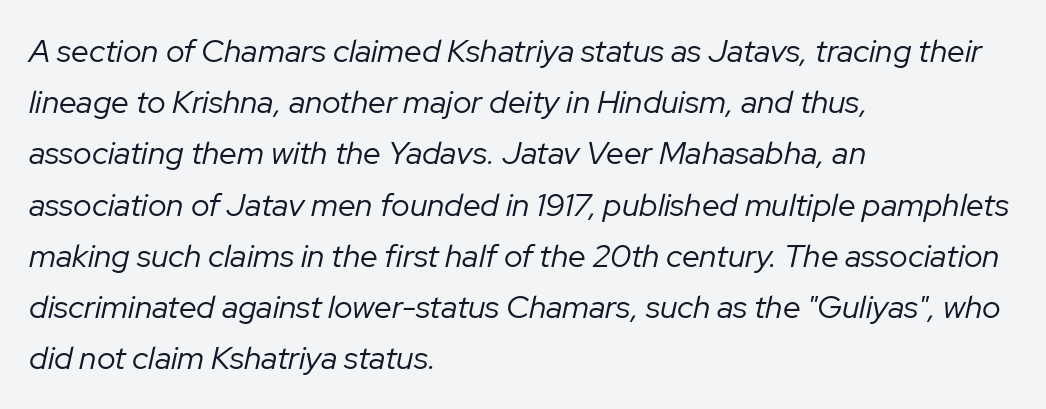
Q: Is the text bold? A: No.
Q: Is the text italic (slanted)? A: Yes, it leans right by about 12 degrees.
Q: Is the text underlined? A: No.
Q: How is the paragraph aligned? A: Left-aligned.
Q: Is the spacing between letters normal or unusually wide? A: Normal.
Q: Is the spacing between lines tight, normal or loose? A: Normal.
Q: Width (condensed, normal, or wide)? A: Normal.
Q: Stroke contrast? A: Low.
Q: x-height? A: Medium.
Q: Monospaced? A: No.
